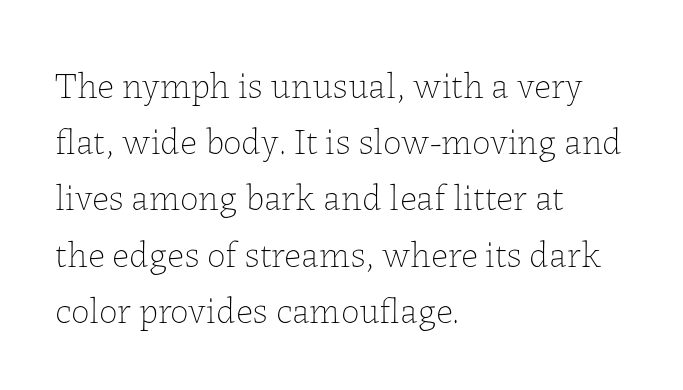
The image shows 37 px thin type, upright; set left-aligned, normal line spacing (1.52x), normal letter spacing, not underlined; low stroke contrast and a medium x-height.
